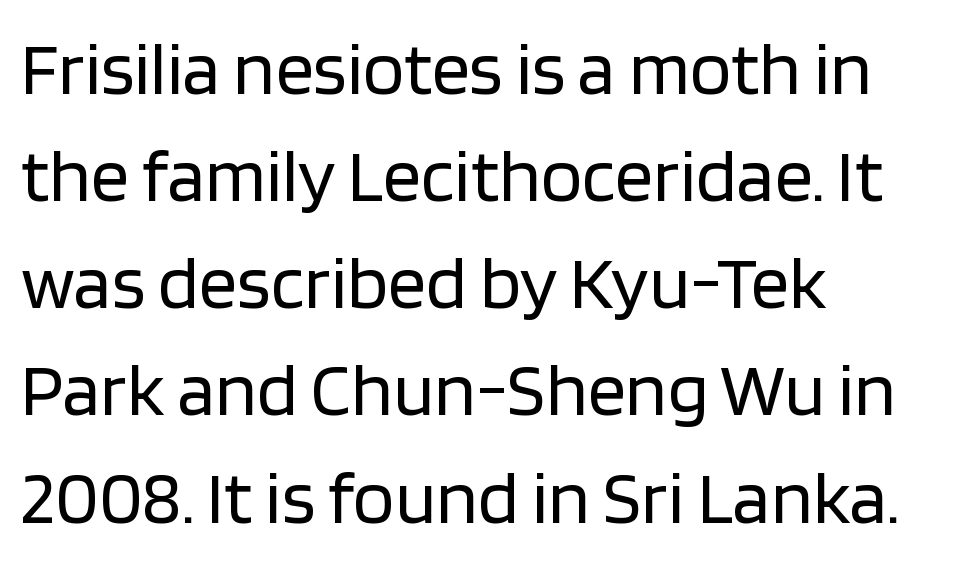
The image shows 76 px regular-weight sans-serif type, upright; set left-aligned, normal line spacing (1.41x), normal letter spacing, not underlined; low stroke contrast and a large x-height.
